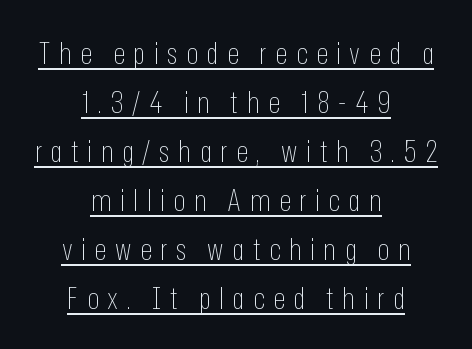
The image shows 31 px thin, condensed sans-serif type, upright; set centered, normal line spacing (1.58x), unusually wide letter spacing (+0.28 em), underlined; low stroke contrast and a medium x-height.
